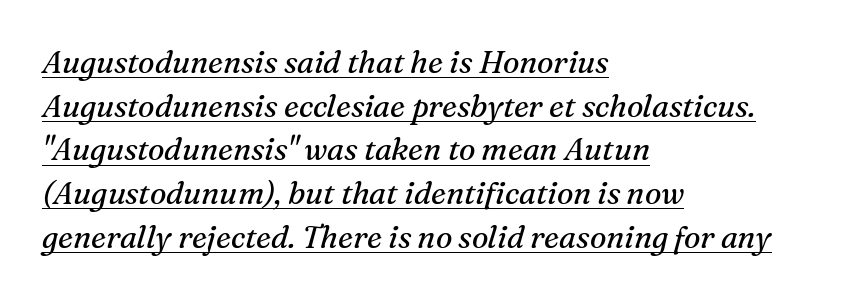
The image shows 31 px regular-weight serif type, italic (leaning right); set left-aligned, normal line spacing (1.41x), normal letter spacing, underlined; medium stroke contrast and a medium x-height.
